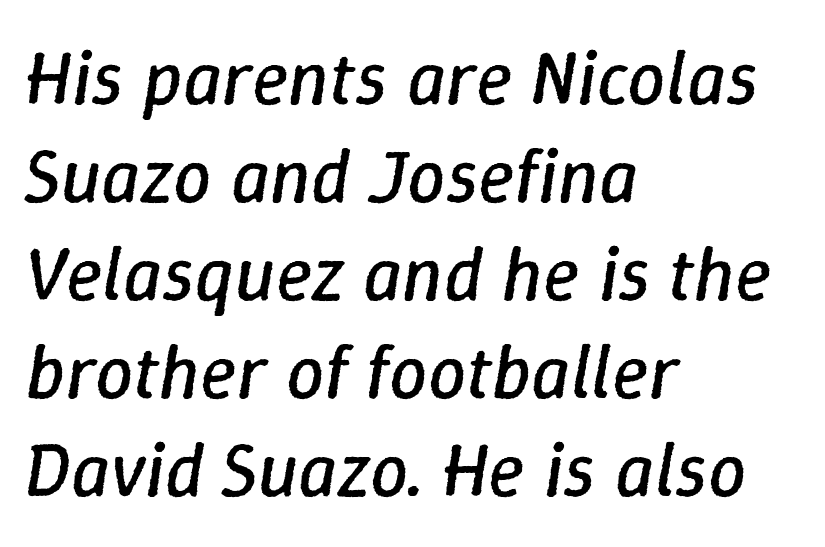
The image shows 76 px regular-weight type, italic (leaning right); set left-aligned, normal line spacing (1.29x), normal letter spacing, not underlined; low stroke contrast and a medium x-height.
